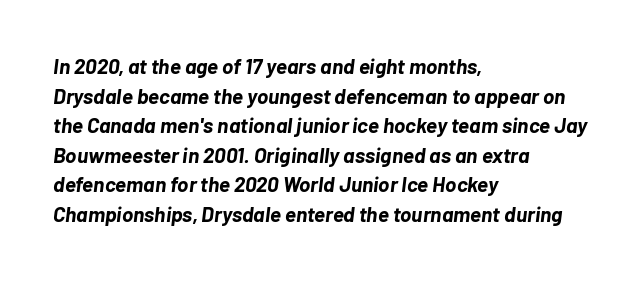
The image shows 21 px bold type, italic (leaning right); set left-aligned, normal line spacing (1.41x), normal letter spacing, not underlined.
